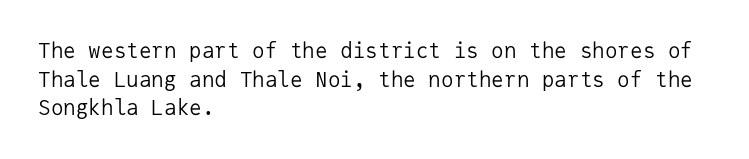
The image shows 21 px text type, upright; set left-aligned, normal line spacing (1.36x), normal letter spacing, not underlined.
